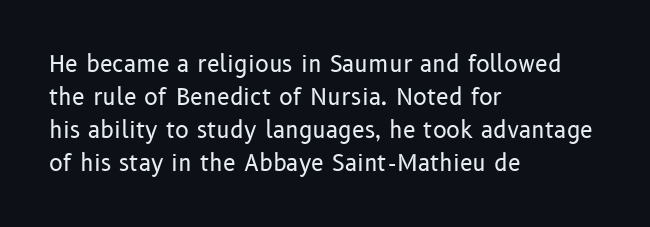
Q: Is the text bold? A: No.
Q: Is the text italic (slanted)? A: No, it is upright.
Q: Is the text underlined? A: No.
Q: How is the paragraph aligned? A: Left-aligned.
Q: Is the spacing between letters normal or unusually wide? A: Normal.
Q: Is the spacing between lines tight, normal or loose? A: Normal.
